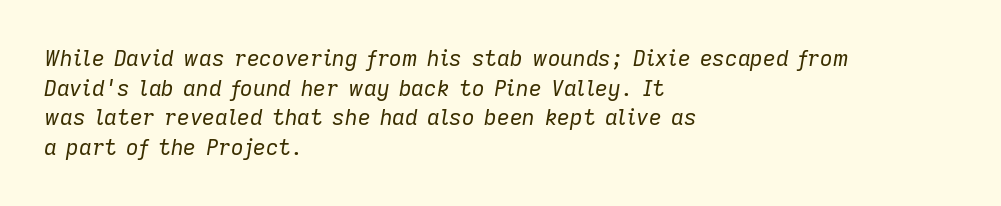
Q: Is the text bold? A: No.
Q: Is the text italic (slanted)? A: Yes, it leans right by about 9 degrees.
Q: Is the text underlined? A: No.
Q: How is the paragraph aligned? A: Left-aligned.
Q: Is the spacing between letters normal or unusually wide? A: Normal.
Q: Is the spacing between lines tight, normal or loose? A: Normal.
